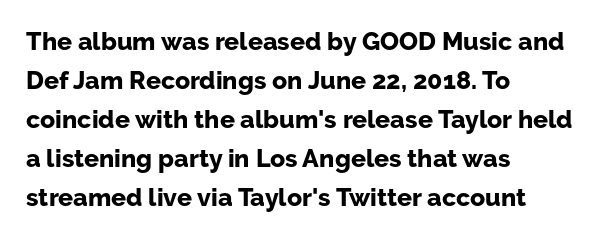
Vertical strokes here are truly vertical. In terms of letterspacing, this is plain default setting. This block has exactly the height ordinary leading produces. Pretty heavy lettering here — definitely bold.
